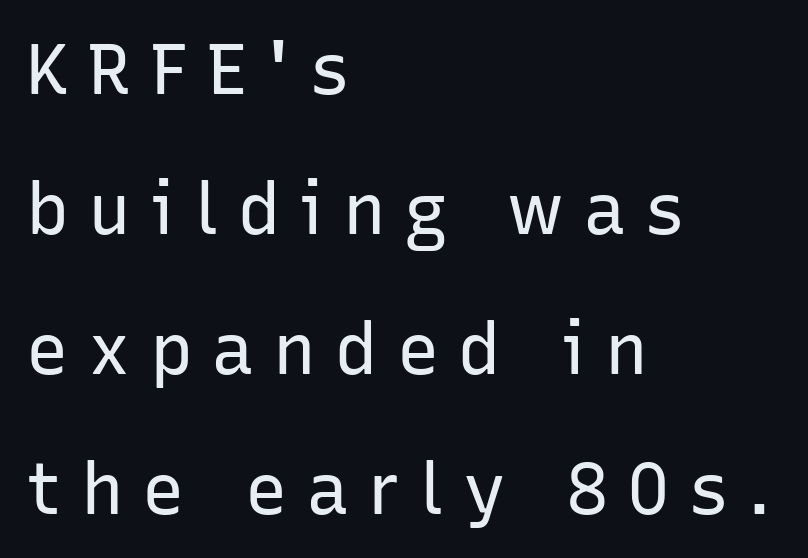
Every character sits straight up, as roman type does. The rendering uses a large line-height, opening up the rows. The strip under each line holds only bare page. The letters advance in unequal steps, a hallmark of proportional type. Someone cranked the tracking dial way up on this one.
